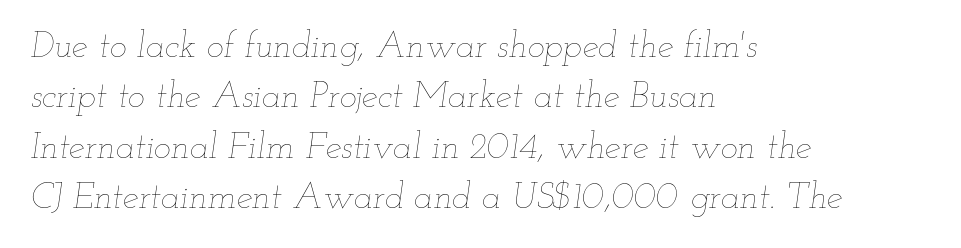
Slanted lettering throughout. The strokes are not fattened; the text isn't bold. Quick note: interline space is typical. Descender tails drop into unmarked territory. All the whitespace from short lines collects on the right.
